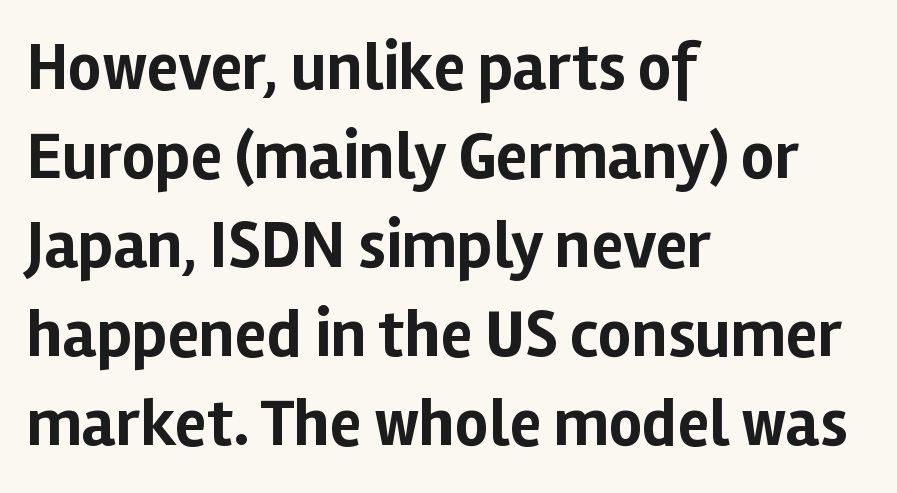
The image shows 66 px bold sans-serif type, upright; set left-aligned, normal line spacing (1.35x), normal letter spacing, not underlined; low stroke contrast and a medium x-height.
